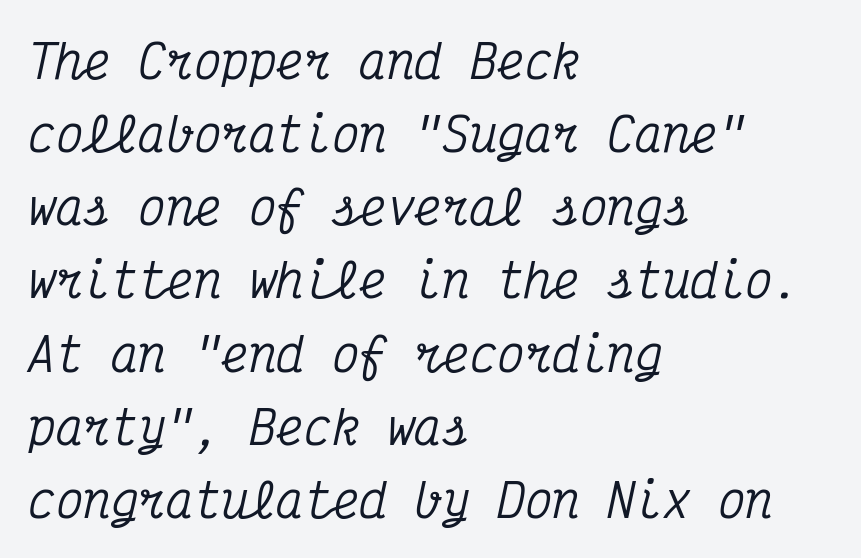
The image shows 46 px condensed serif type, italic (leaning right), monospaced; set left-aligned, normal line spacing (1.59x), normal letter spacing, not underlined; medium stroke contrast and a medium x-height.
